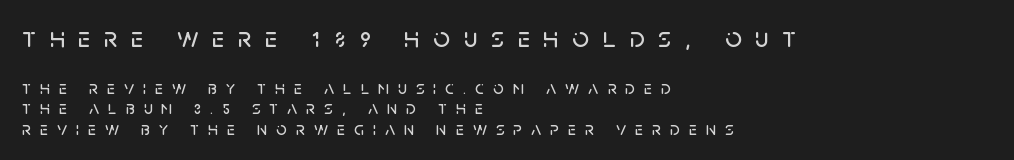
The image shows 29 px sans-serif type, upright; set left-aligned, tight line spacing (1.08x), unusually wide letter spacing (+0.47 em), not underlined; the first (top) block is 1.53x larger; low stroke contrast and a large x-height.
